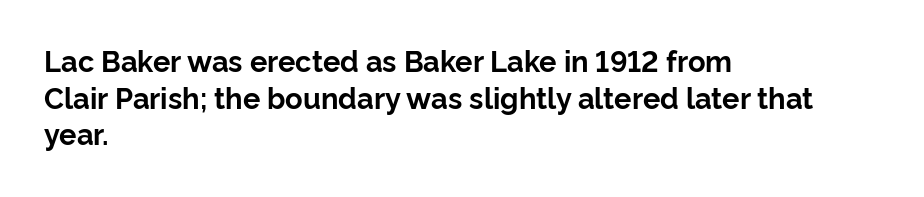
Q: Is the text bold? A: Yes.
Q: Is the text italic (slanted)? A: No, it is upright.
Q: Is the typeface a serif or a sans-serif typeface? A: Sans-serif.
Q: Is the text underlined? A: No.
Q: How is the paragraph aligned? A: Left-aligned.
Q: Is the spacing between letters normal or unusually wide? A: Normal.
Q: Is the spacing between lines tight, normal or loose? A: Normal.
Q: Width (condensed, normal, or wide)? A: Normal.
Q: Stroke contrast? A: Low.
Q: x-height? A: Medium.
Q: Monospaced? A: No.
